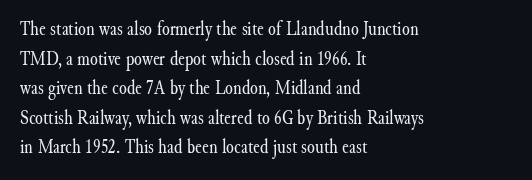
{"italic": "no", "bold": "no", "underline": "no", "align": "left", "line_spacing": "normal", "line_spacing_ratio": 1.48, "letter_spacing": "normal", "letter_spacing_em": 0.0, "glyph_px": 20}
